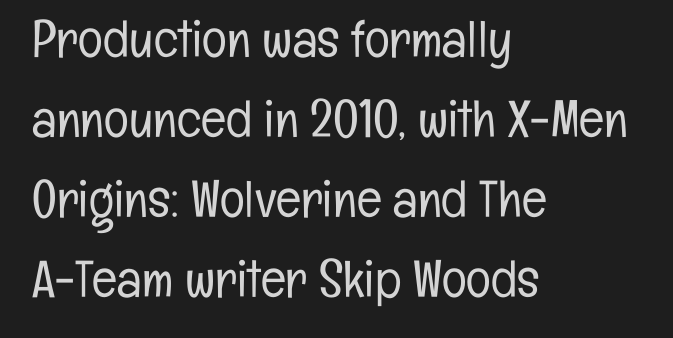
Check under the words: just untouched page. Line beginnings align vertically; line endings do not. Observe the ordinary spacing: letters are neighbours, not strangers. Regarding leading, the lines here are spaced in the standard way.
